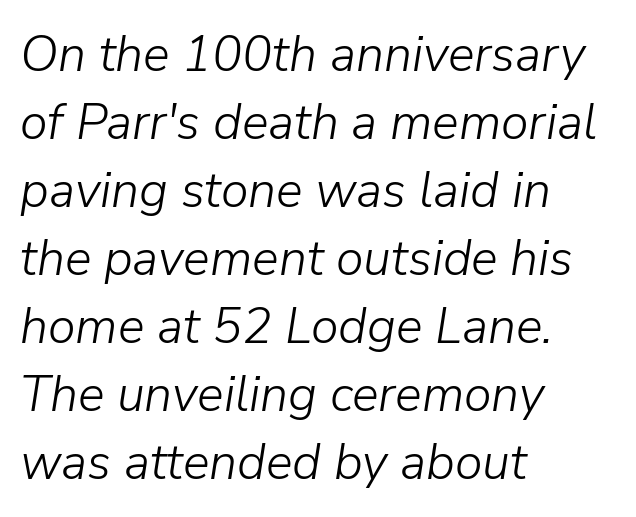
Lines of text with bare space underneath. Regular leading. The passage is arranged the way most books set body copy — flush left. Tracking value appears to be zero — textbook default spacing. Ink coverage per letter is moderate at most.
